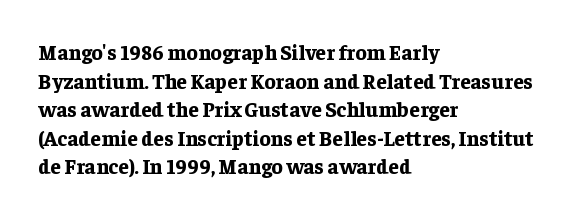
Notice how descenders clear the ascenders below comfortably — that's standard leading. Clear beneath every line of the passage. These lines are set flush left with a ragged right edge. The type sits square on the baseline with zero lean. Each word holds together tightly as a unit, with standard inter-letter gaps.
